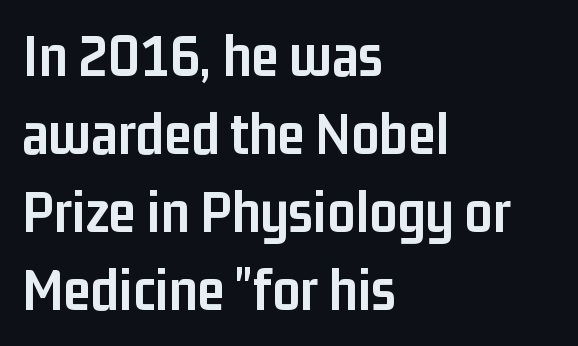
Notice how the stems are strictly vertical — no italics here. The text block is weighted toward the left margin, trailing off unevenly rightward. Between one letter and the next there's only the usual sliver of space. Regarding serifs, this sample does without them. Varying glyph widths throughout — classic text-font behaviour. How heavy is the stroke? Heavy — this is a bold.
